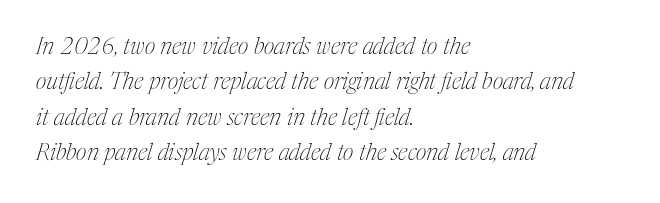
{"italic": "yes", "lean": "right", "slant_degrees": 17, "bold": "no", "underline": "no", "align": "left", "line_spacing": "normal", "line_spacing_ratio": 1.54, "letter_spacing": "normal", "letter_spacing_em": 0.0, "glyph_px": 23}
